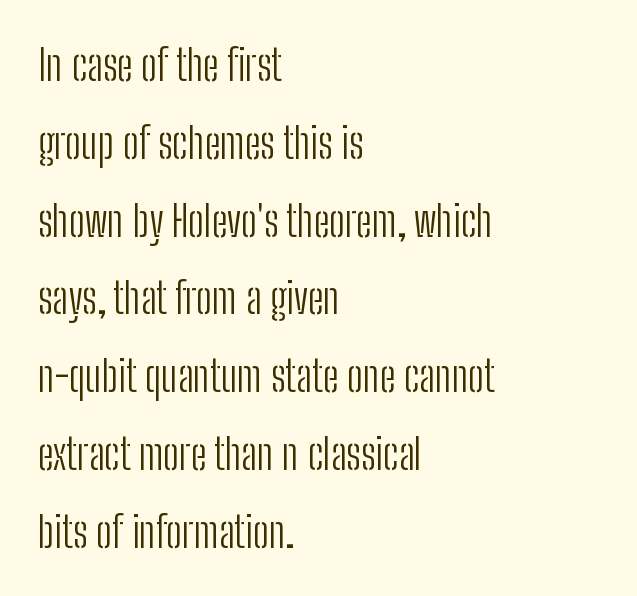
The image shows 43 px light, condensed sans-serif type, upright; set left-aligned, line spacing 1.81x, normal letter spacing, not underlined; low stroke contrast and a medium x-height.
